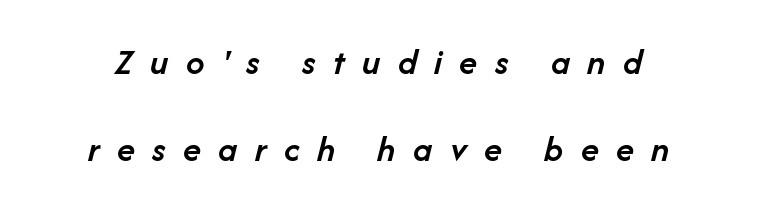
What weight is shown? A semibold, between regular and bold. The designer dialed line spacing up above the default. The face used here has a pronounced slope to its letters. Letter spacing: wide. Looks like regular typesetting: each glyph gets only the width it needs. Underlining? Definitely not there.
